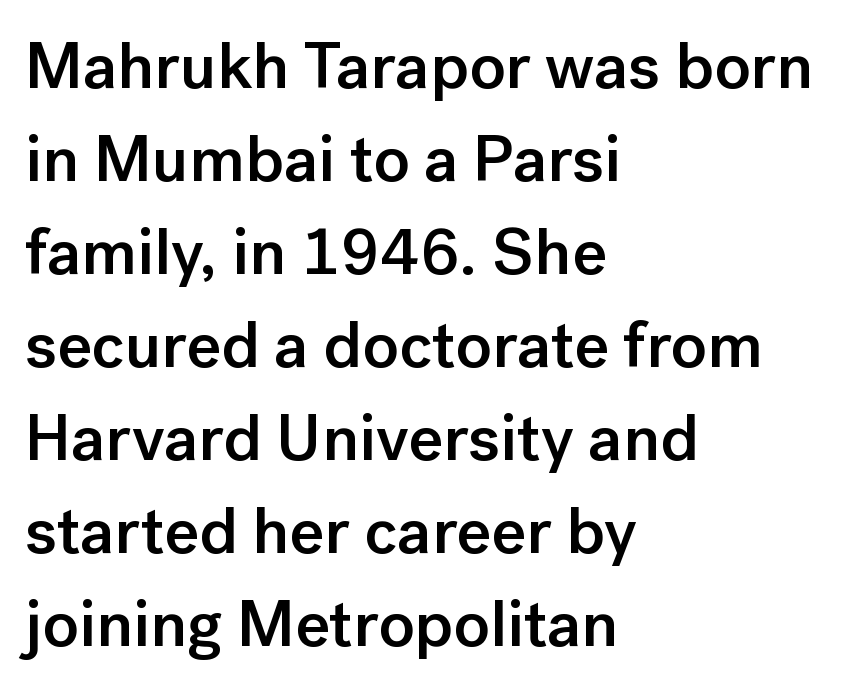
The image shows 66 px semibold sans-serif type, upright; set left-aligned, normal line spacing (1.41x), normal letter spacing, not underlined; low stroke contrast and a medium x-height.
